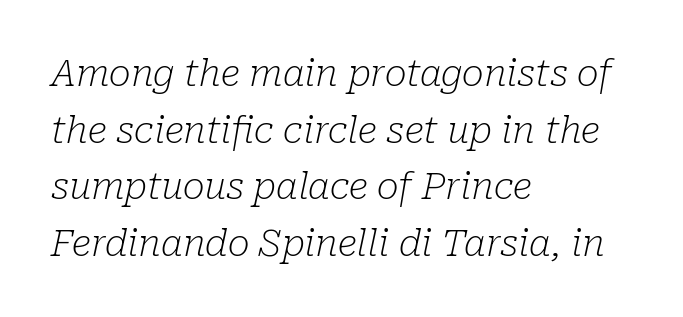
The image shows 37 px light serif type, italic (leaning right); set left-aligned, normal line spacing (1.53x), normal letter spacing, not underlined; low stroke contrast and a medium x-height.
